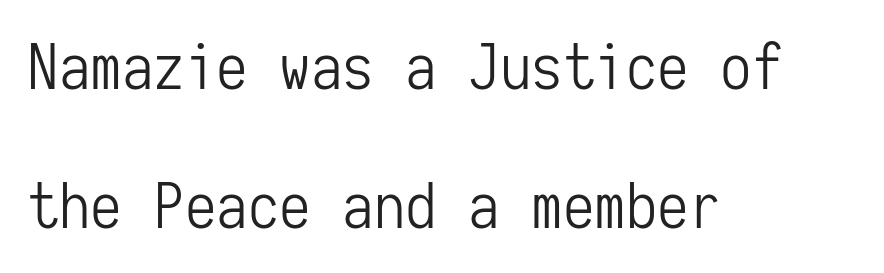
{"serif": "no", "italic": "no", "bold": "no", "weight": "light", "width": "condensed", "stroke_contrast": "low", "x_height": "medium", "monospaced": "yes", "underline": "no", "align": "left", "line_spacing": "loose", "line_spacing_ratio": 2.2, "letter_spacing": "normal", "letter_spacing_em": 0.0, "glyph_px": 63}
